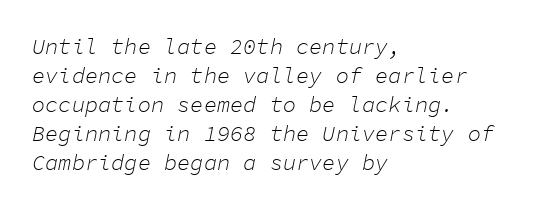
{"italic": "yes", "lean": "right", "slant_degrees": 11, "bold": "no", "underline": "no", "align": "left", "line_spacing": "normal", "line_spacing_ratio": 1.32, "letter_spacing": "normal", "letter_spacing_em": 0.0, "glyph_px": 22}
